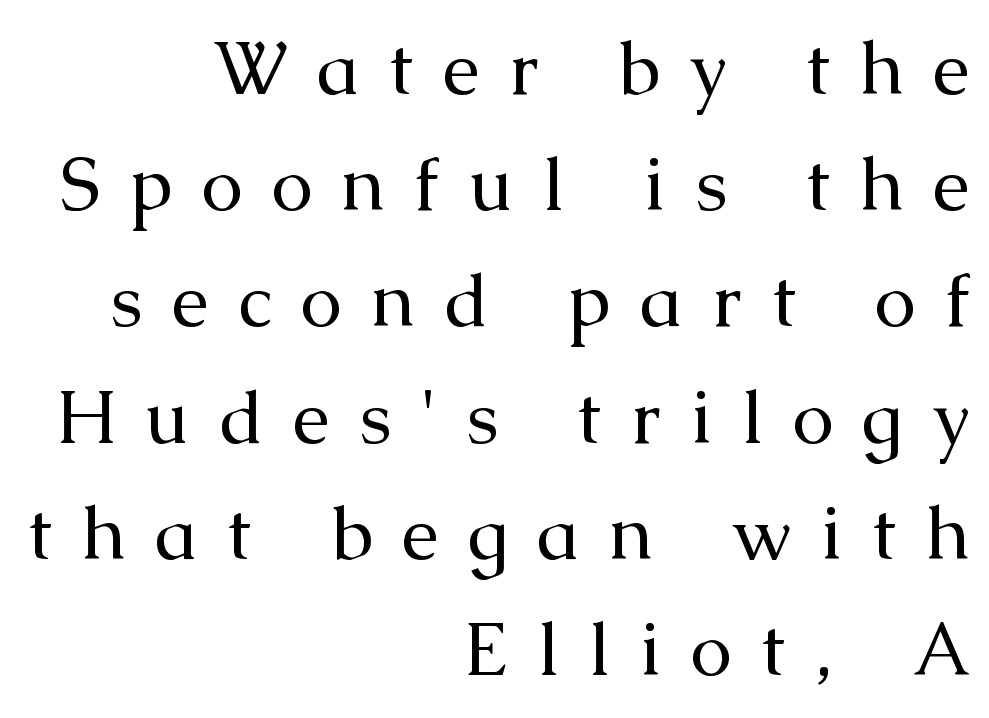
The image shows 75 px regular-weight serif type, upright; set right-aligned, normal line spacing (1.55x), unusually wide letter spacing (+0.39 em), not underlined; medium stroke contrast and a medium x-height.
